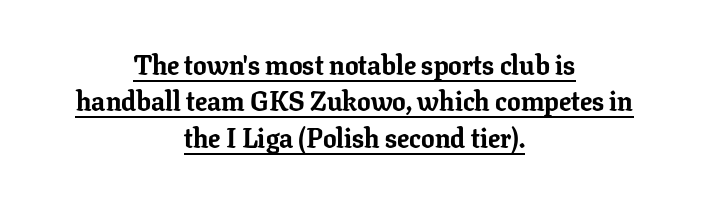
The image shows 27 px bold type, upright; set centered, normal line spacing (1.35x), normal letter spacing, underlined.
